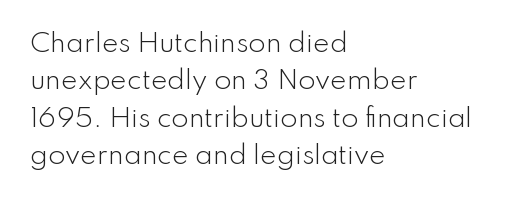
Q: Is the text bold? A: No.
Q: Is the text italic (slanted)? A: No, it is upright.
Q: Is the text underlined? A: No.
Q: How is the paragraph aligned? A: Left-aligned.
Q: Is the spacing between letters normal or unusually wide? A: Normal.
Q: Is the spacing between lines tight, normal or loose? A: Normal.
